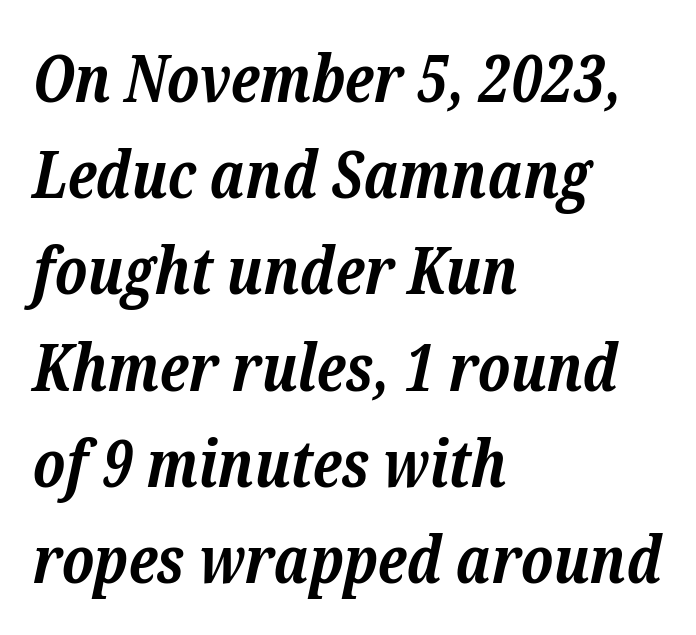
{"serif": "yes", "italic": "yes", "lean": "right", "slant_degrees": 12, "bold": "yes", "weight": "bold", "width": "normal", "stroke_contrast": "low", "x_height": "medium", "monospaced": "no", "underline": "no", "align": "left", "line_spacing": "normal", "line_spacing_ratio": 1.48, "letter_spacing": "normal", "letter_spacing_em": 0.0, "glyph_px": 65}
